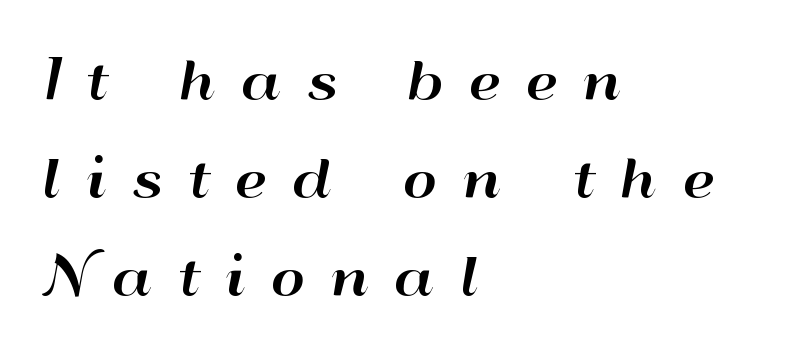
{"serif": "no", "width": "wide", "stroke_contrast": "high", "x_height": "small", "monospaced": "no", "underline": "no", "align": "left", "line_spacing_ratio": 1.88, "letter_spacing": "wide", "letter_spacing_em": 0.49, "glyph_px": 52}
